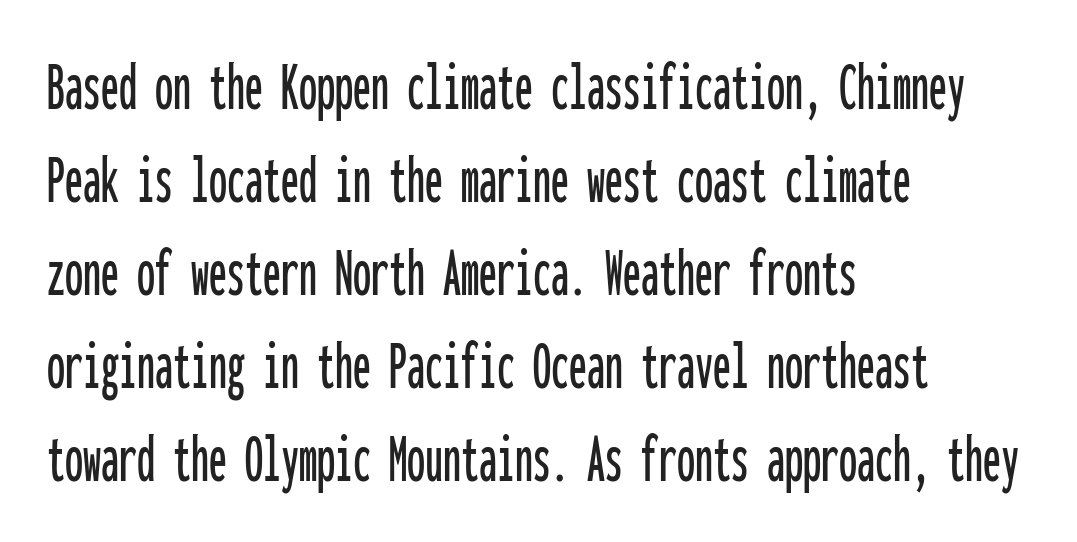
Q: Is the text italic (slanted)? A: No, it is upright.
Q: Is the typeface a serif or a sans-serif typeface? A: Sans-serif.
Q: Is the text underlined? A: No.
Q: How is the paragraph aligned? A: Left-aligned.
Q: Is the spacing between letters normal or unusually wide? A: Normal.
Q: Is the spacing between lines tight, normal or loose? A: Normal.
Q: Width (condensed, normal, or wide)? A: Condensed.
Q: Stroke contrast? A: Low.
Q: x-height? A: Medium.
Q: Monospaced? A: Yes.
